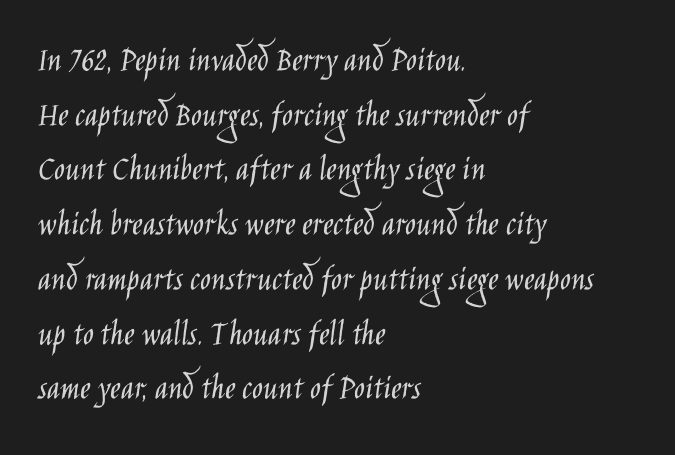
The image shows 36 px light, condensed sans-serif type; set left-aligned, normal line spacing (1.52x), normal letter spacing, not underlined; low stroke contrast and a large x-height.
